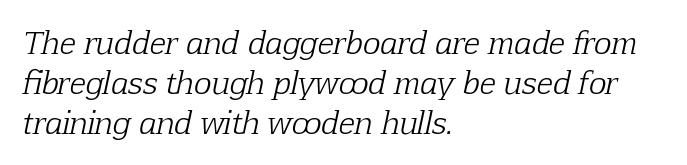
{"serif": "yes", "italic": "yes", "lean": "right", "slant_degrees": 12, "bold": "no", "weight": "light", "width": "normal", "stroke_contrast": "low", "x_height": "medium", "monospaced": "no", "underline": "no", "align": "left", "line_spacing": "normal", "line_spacing_ratio": 1.34, "letter_spacing": "normal", "letter_spacing_em": 0.0, "glyph_px": 30}
